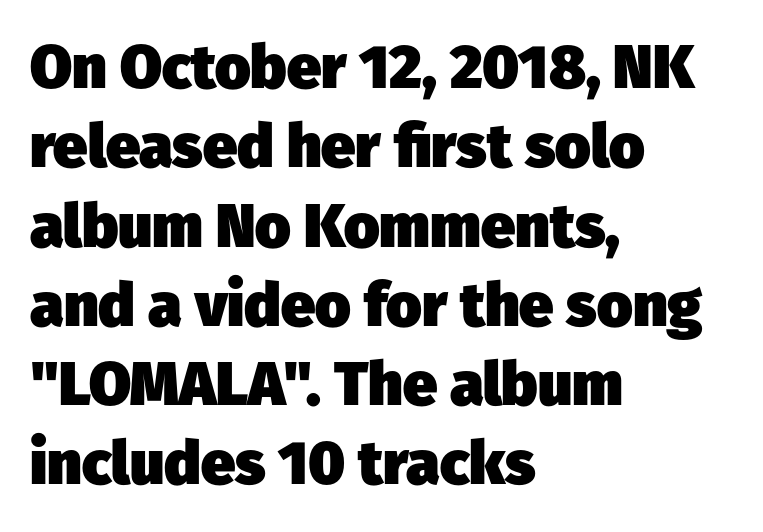
The image shows 61 px heavy sans-serif type; set left-aligned, normal line spacing (1.3x), normal letter spacing, not underlined; low stroke contrast and a medium x-height.
